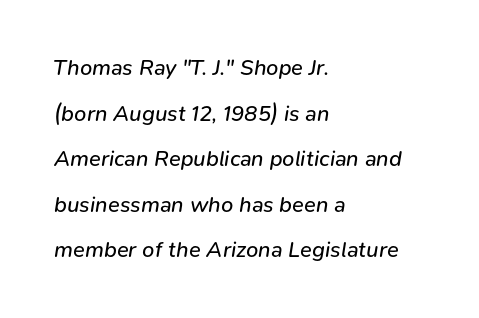
{"italic": "yes", "lean": "right", "slant_degrees": 9, "bold": "no", "underline": "no", "align": "left", "line_spacing": "loose", "line_spacing_ratio": 2.07, "letter_spacing": "normal", "letter_spacing_em": 0.0, "glyph_px": 22}
